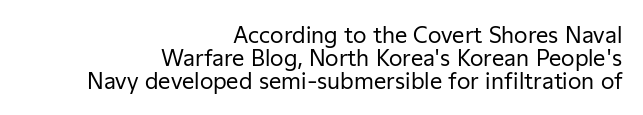
The rendering keeps characters at their native spacing. Just letters on the line, the space beneath them empty. Does the copy run flush right? Yes — the right margin is perfectly even. The lettering holds an erect, upright posture throughout.
